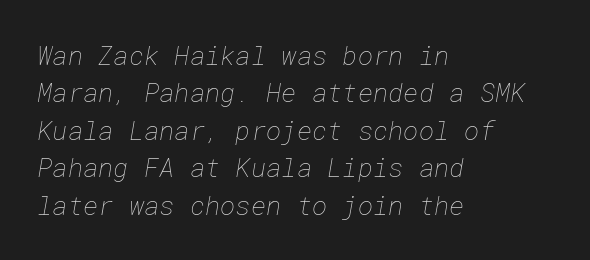
Q: Is the text bold? A: No.
Q: Is the text underlined? A: No.
Q: How is the paragraph aligned? A: Left-aligned.
Q: Is the spacing between letters normal or unusually wide? A: Normal.
Q: Is the spacing between lines tight, normal or loose? A: Normal.
